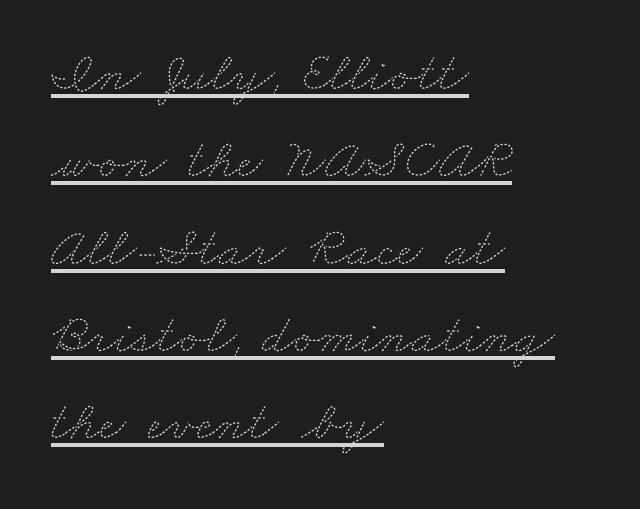
Q: Is the text bold? A: No.
Q: Is the text underlined? A: Yes.
Q: How is the paragraph aligned? A: Left-aligned.
Q: Is the spacing between letters normal or unusually wide? A: Normal.
Q: Is the spacing between lines tight, normal or loose? A: Normal.
Q: Width (condensed, normal, or wide)? A: Wide.
Q: Stroke contrast? A: Medium.
Q: x-height? A: Small.
Q: Monospaced? A: No.
